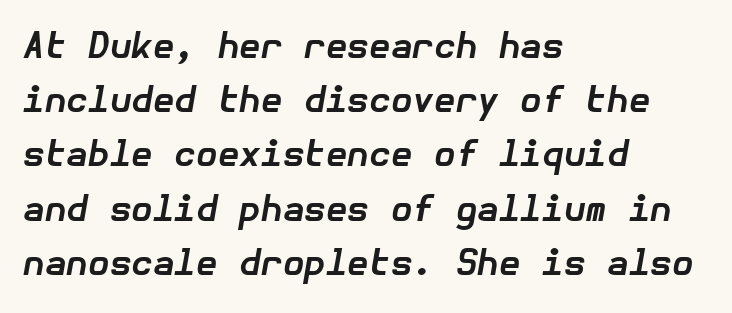
Q: Is the text bold? A: Yes.
Q: Is the text italic (slanted)? A: Yes, it leans right by about 10 degrees.
Q: Is the text underlined? A: No.
Q: How is the paragraph aligned? A: Left-aligned.
Q: Is the spacing between letters normal or unusually wide? A: Normal.
Q: Is the spacing between lines tight, normal or loose? A: Normal.
Q: Width (condensed, normal, or wide)? A: Normal.
Q: Stroke contrast? A: Low.
Q: x-height? A: Medium.
